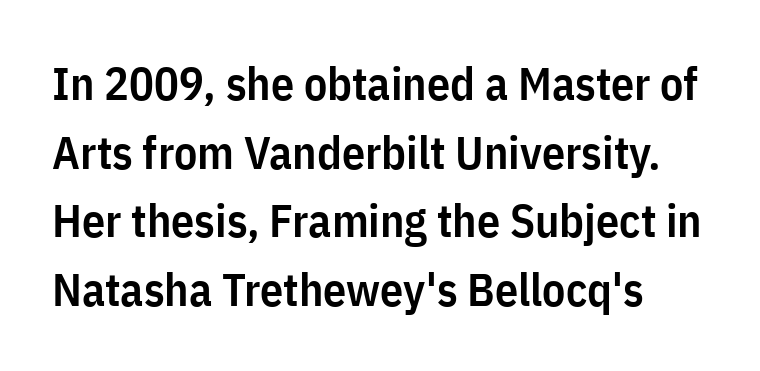
{"serif": "no", "italic": "no", "bold": "semi", "weight": "semibold", "width": "condensed", "stroke_contrast": "low", "x_height": "medium", "monospaced": "no", "underline": "no", "line_spacing": "normal", "line_spacing_ratio": 1.49, "letter_spacing": "normal", "letter_spacing_em": 0.0, "glyph_px": 46}
